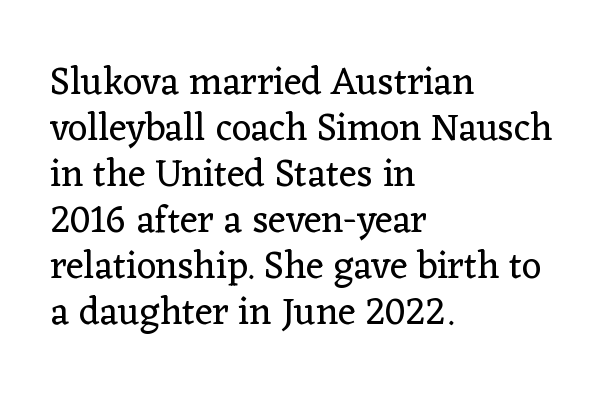
The image shows 38 px regular-weight serif type, upright; set left-aligned, line spacing 1.21x, normal letter spacing, not underlined; low stroke contrast and a medium x-height.
